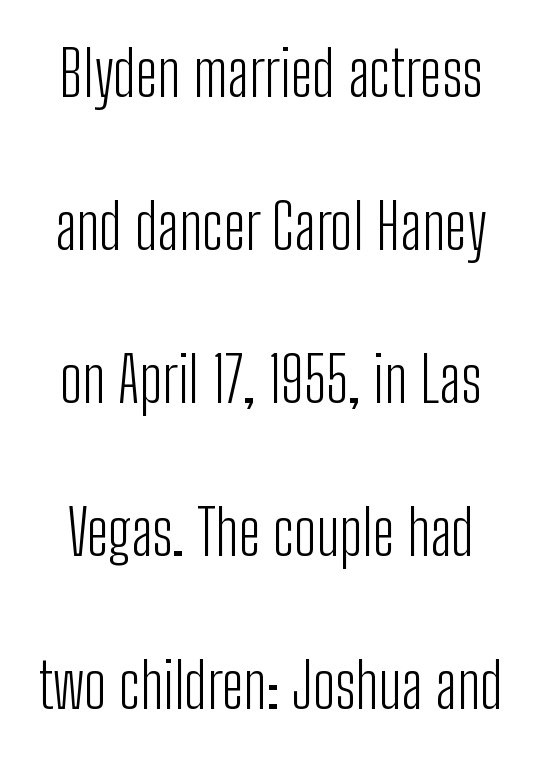
The passage shown is not underscored anywhere. Tracking here is standard; glyphs follow each other at the usual distance. What kind of face is this? One without serifs — a sans. One glance says open: line gaps are wider than usual.
